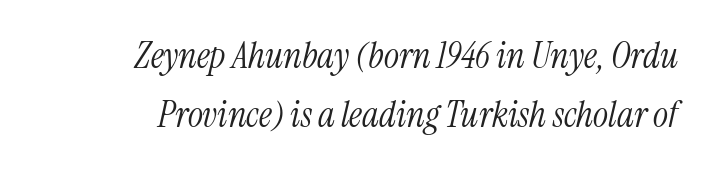
{"serif": "yes", "italic": "yes", "lean": "right", "slant_degrees": 13, "bold": "no", "weight": "light", "width": "condensed", "stroke_contrast": "medium", "x_height": "medium", "monospaced": "no", "underline": "no", "align": "right", "line_spacing": "normal", "line_spacing_ratio": 1.64, "letter_spacing": "normal", "letter_spacing_em": 0.0, "glyph_px": 36}
